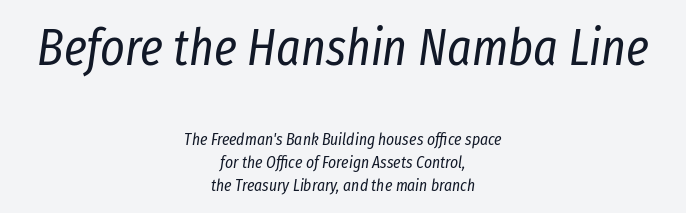
Q: Is the text bold? A: No.
Q: Is the text italic (slanted)? A: Yes, it leans right by about 8 degrees.
Q: Is the text underlined? A: No.
Q: How is the paragraph aligned? A: Centered.
Q: Is the spacing between letters normal or unusually wide? A: Normal.
Q: Is the spacing between lines tight, normal or loose? A: Normal.
Q: Which block of text is set in a larger size, the first (top) or the second (bottom)? A: The first (top) one.
Q: Width (condensed, normal, or wide)? A: Condensed.
Q: Stroke contrast? A: Low.
Q: x-height? A: Medium.
Q: Monospaced? A: No.
